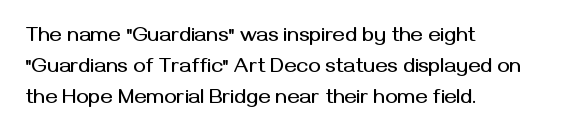
Q: Is the text italic (slanted)? A: No, it is upright.
Q: Is the text underlined? A: No.
Q: How is the paragraph aligned? A: Left-aligned.
Q: Is the spacing between letters normal or unusually wide? A: Normal.
Q: Is the spacing between lines tight, normal or loose? A: Normal.
